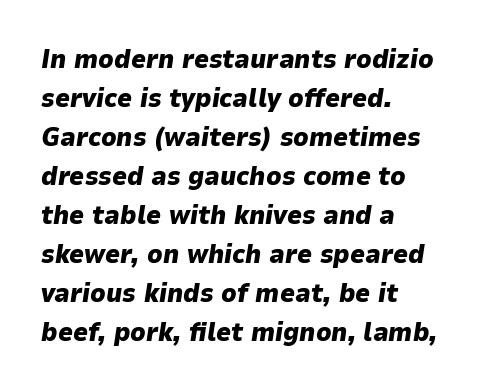
Q: Is the text bold? A: Yes.
Q: Is the text italic (slanted)? A: Yes, it leans right by about 9 degrees.
Q: Is the text underlined? A: No.
Q: How is the paragraph aligned? A: Left-aligned.
Q: Is the spacing between letters normal or unusually wide? A: Normal.
Q: Is the spacing between lines tight, normal or loose? A: Normal.
